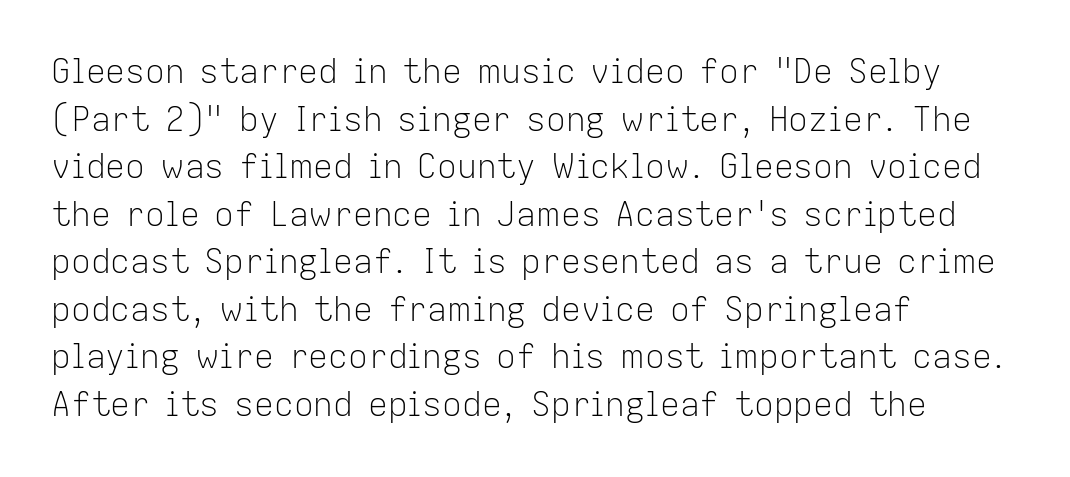
{"serif": "no", "italic": "no", "bold": "no", "weight": "light", "width": "normal", "stroke_contrast": "low", "x_height": "medium", "monospaced": "no", "underline": "no", "align": "left", "line_spacing": "normal", "line_spacing_ratio": 1.44, "letter_spacing": "normal", "letter_spacing_em": 0.0, "glyph_px": 33}
